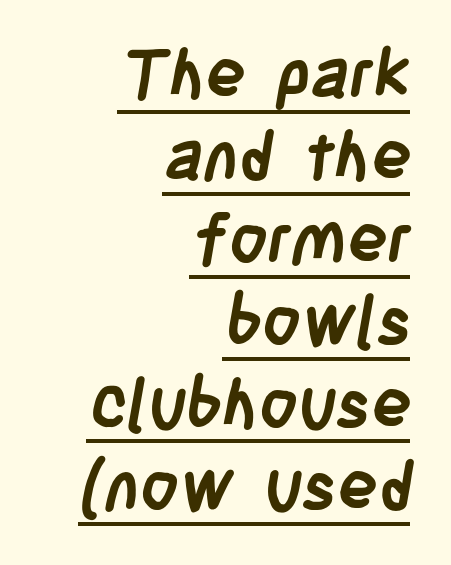
The image shows 67 px semibold, condensed sans-serif type; set right-aligned, line spacing 1.23x, normal letter spacing, underlined; low stroke contrast and a large x-height.
